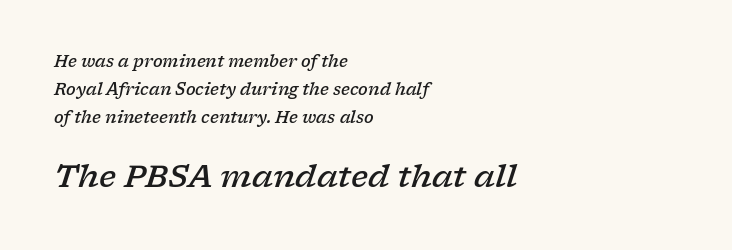
The image shows 31 px semibold, wide serif type, italic (leaning right); set left-aligned, line spacing 1.76x, normal letter spacing, not underlined; the second (bottom) block is 1.94x larger; low stroke contrast and a medium x-height.
